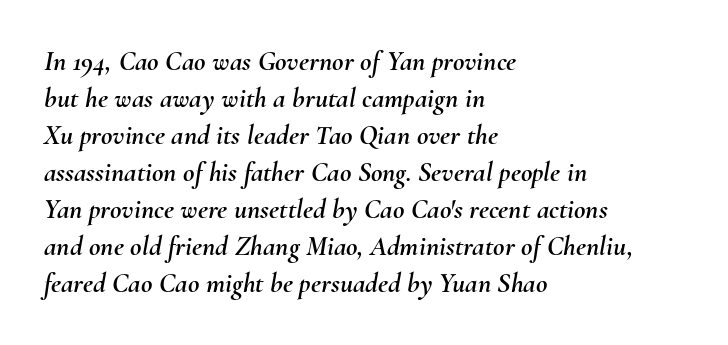
{"italic": "yes", "lean": "right", "slant_degrees": 10, "width": "normal", "stroke_contrast": "medium", "x_height": "small", "monospaced": "no", "underline": "no", "align": "left", "line_spacing": "normal", "line_spacing_ratio": 1.32, "letter_spacing": "normal", "letter_spacing_em": 0.0, "glyph_px": 28}
